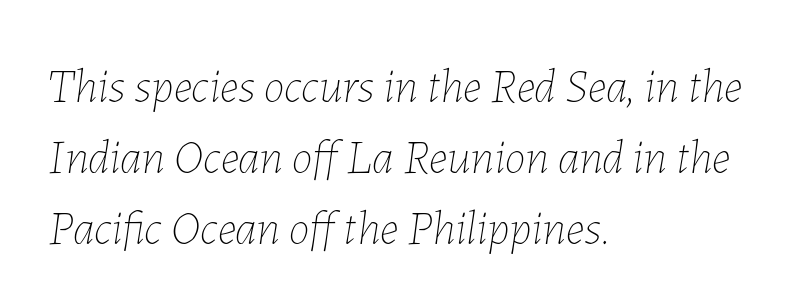
Q: Is the text bold? A: No.
Q: Is the text italic (slanted)? A: Yes, it leans right by about 7 degrees.
Q: Is the text underlined? A: No.
Q: How is the paragraph aligned? A: Left-aligned.
Q: Is the spacing between letters normal or unusually wide? A: Normal.
Q: Is the spacing between lines tight, normal or loose? A: Normal.
Q: Width (condensed, normal, or wide)? A: Normal.
Q: Stroke contrast? A: Low.
Q: x-height? A: Medium.
Q: Monospaced? A: No.
